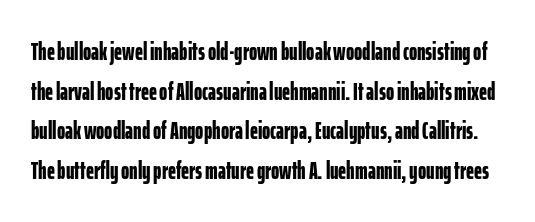
{"italic": "no", "bold": "yes", "underline": "no", "line_spacing": "normal", "line_spacing_ratio": 1.59, "letter_spacing": "normal", "letter_spacing_em": 0.0, "glyph_px": 25}
